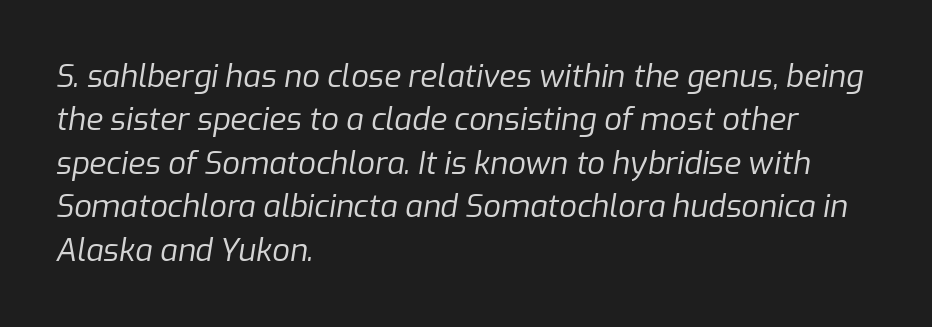
Tracking here is standard; glyphs follow each other at the usual distance. Do the characters align in a grid? No, the font is proportional. The glyphs are unaccompanied by any horizontal stroke below them. This is not heavy type; no bold has been used. When letters slant like this, we call the style italic. Does the leading feel generous? No, just average.
